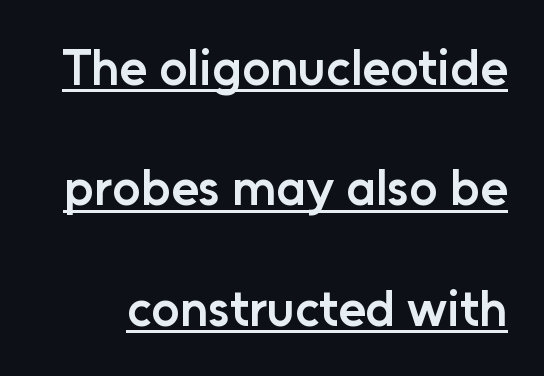
{"serif": "no", "italic": "no", "bold": "semi", "weight": "semibold", "width": "normal", "stroke_contrast": "low", "x_height": "medium", "monospaced": "no", "underline": "yes", "line_spacing": "loose", "line_spacing_ratio": 2.41, "letter_spacing": "normal", "letter_spacing_em": 0.0, "glyph_px": 50}
